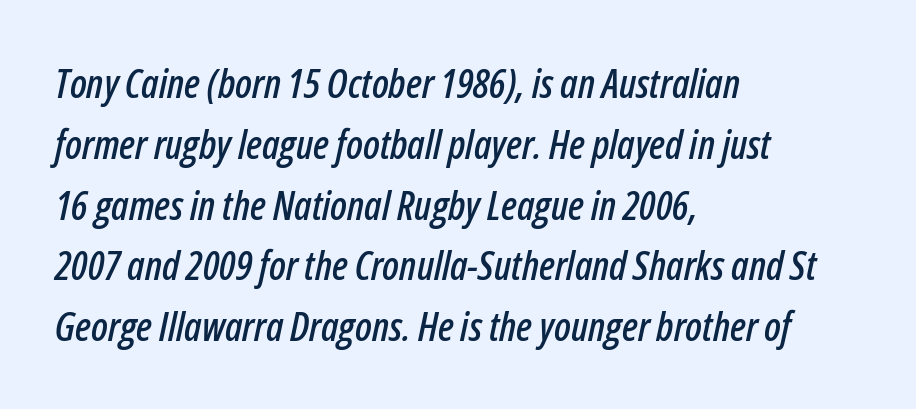
The image shows 40 px condensed type, italic (leaning right); set left-aligned, normal line spacing (1.52x), normal letter spacing, not underlined; low stroke contrast and a medium x-height.
